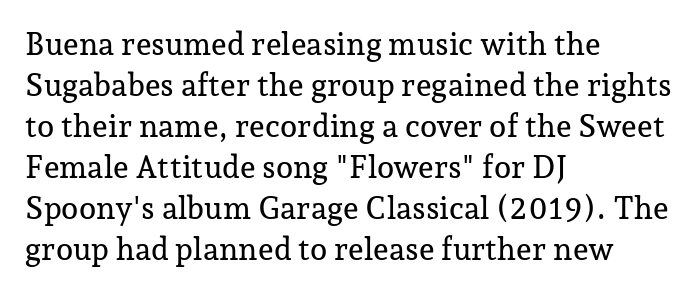
{"serif": "yes", "italic": "no", "width": "normal", "stroke_contrast": "low", "x_height": "medium", "monospaced": "no", "underline": "no", "align": "left", "line_spacing": "normal", "line_spacing_ratio": 1.32, "letter_spacing": "normal", "letter_spacing_em": 0.0, "glyph_px": 31}
